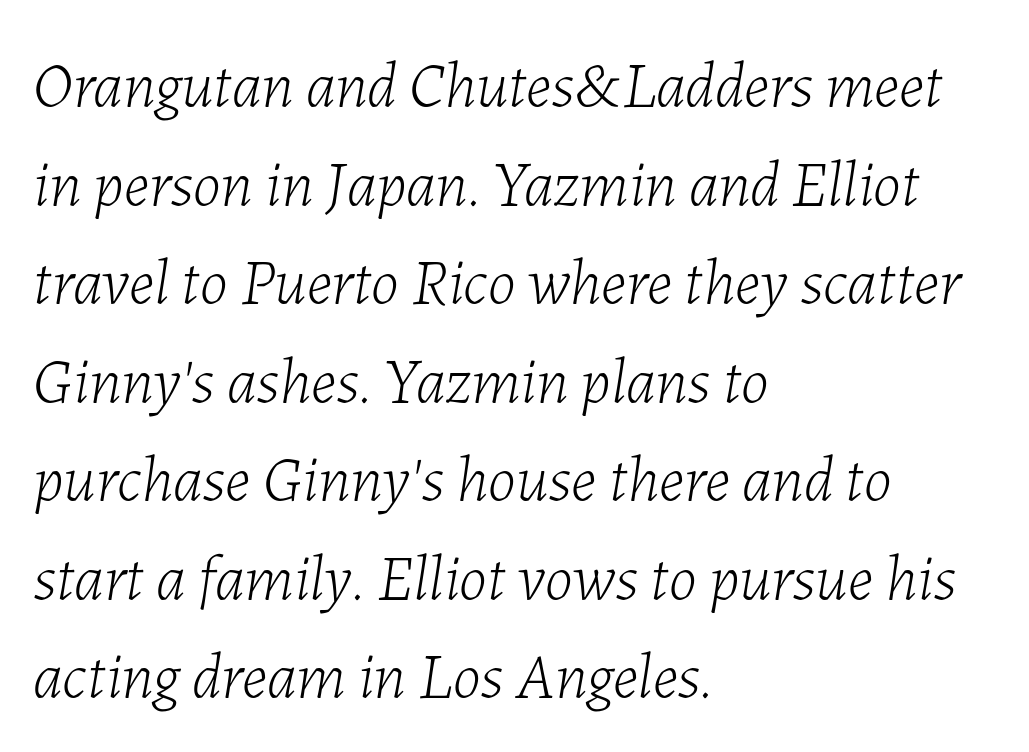
The strokes carry an ordinary text weight at most. The whole block is typeset with a tilt. Standard letterfit; no display-style spreading of the glyphs. Each row of text sits above clean, open space. Think of a printed novel: that variable character pitch is what you see here.
